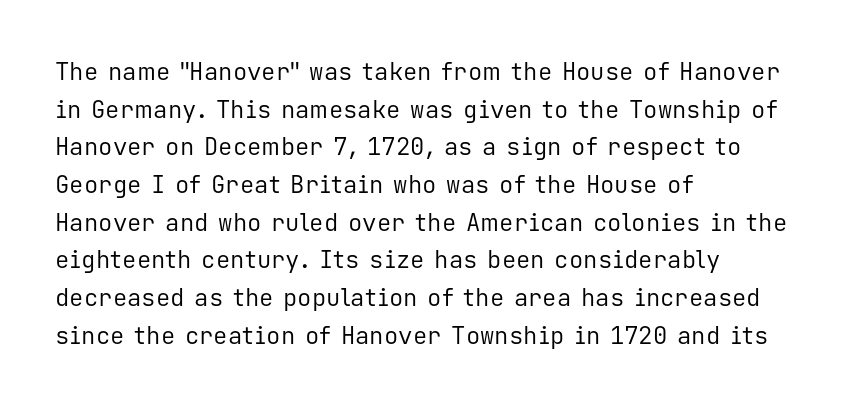
The image shows 24 px text type, upright; set left-aligned, normal line spacing (1.57x), normal letter spacing, not underlined.
